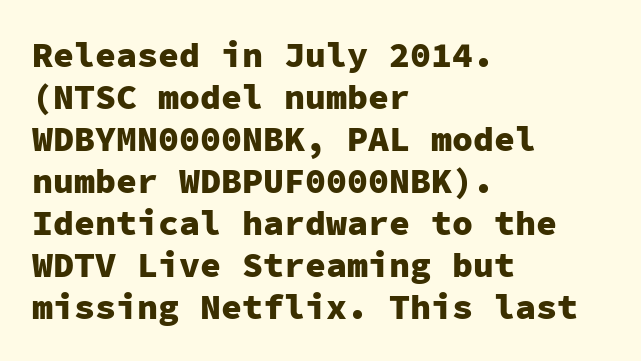
Q: Is the text bold? A: Yes.
Q: Is the text italic (slanted)? A: No, it is upright.
Q: Is the typeface a serif or a sans-serif typeface? A: Sans-serif.
Q: Is the text underlined? A: No.
Q: How is the paragraph aligned? A: Left-aligned.
Q: Is the spacing between letters normal or unusually wide? A: Normal.
Q: Width (condensed, normal, or wide)? A: Normal.
Q: Stroke contrast? A: Low.
Q: x-height? A: Medium.
Q: Monospaced? A: Yes.
